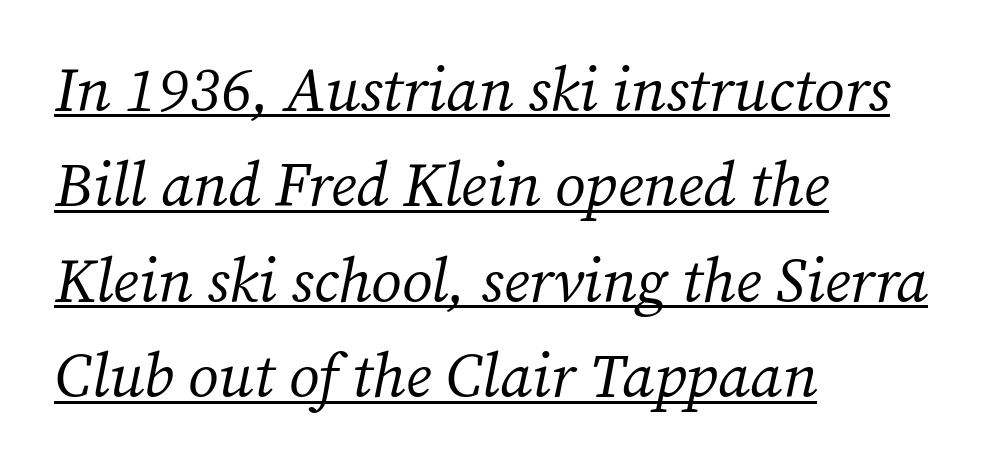
The image shows 62 px regular-weight serif type, italic (leaning right); set left-aligned, normal line spacing (1.54x), normal letter spacing, underlined; medium stroke contrast and a medium x-height.
